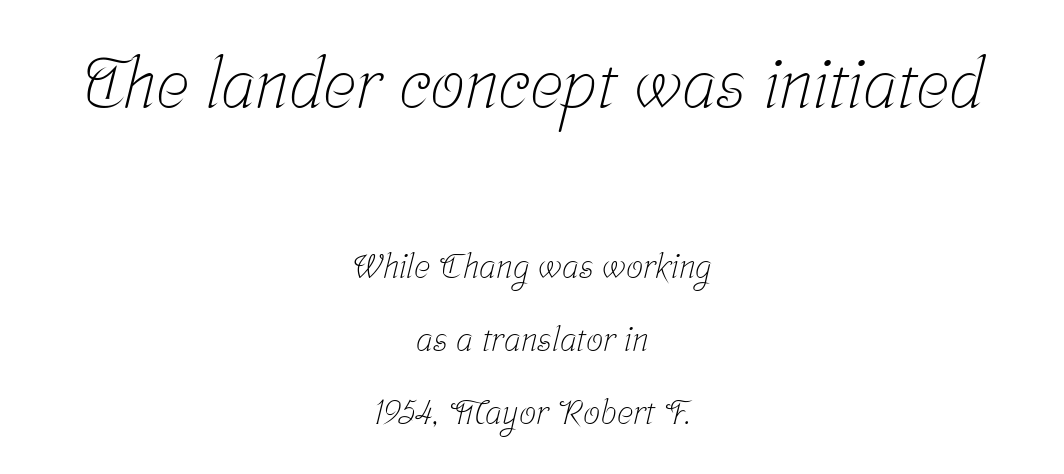
Compare the two chunks: the upper has the greater cap height. The space beneath each line is pristine and unruled. These lines stack symmetrically, like a column narrowing and widening about its center. These lines stand farther apart than default settings would place them.
